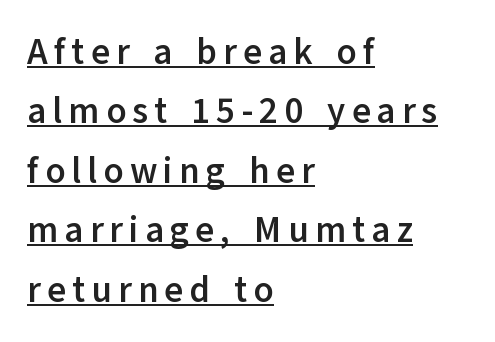
Left-aligned paragraph, ragged on the right. Serif or sans? Sans — the stroke terminals are bare. Normally led — the rows are evenly, conventionally spaced. Do the characters align in a grid? No, the font is proportional. Every stem runs plumb, perpendicular to the baseline.
